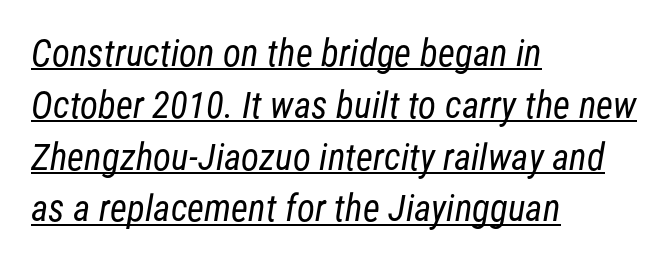
Q: Is the text bold? A: No.
Q: Is the typeface a serif or a sans-serif typeface? A: Sans-serif.
Q: Is the text underlined? A: Yes.
Q: How is the paragraph aligned? A: Left-aligned.
Q: Is the spacing between letters normal or unusually wide? A: Normal.
Q: Is the spacing between lines tight, normal or loose? A: Normal.
Q: Width (condensed, normal, or wide)? A: Condensed.
Q: Stroke contrast? A: Low.
Q: x-height? A: Medium.
Q: Monospaced? A: No.
